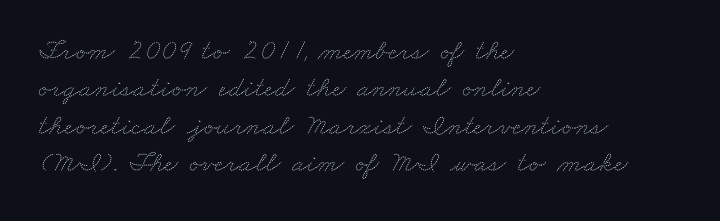
Q: Is the text bold? A: No.
Q: Is the text underlined? A: No.
Q: How is the paragraph aligned? A: Left-aligned.
Q: Is the spacing between letters normal or unusually wide? A: Normal.
Q: Is the spacing between lines tight, normal or loose? A: Normal.
Q: Width (condensed, normal, or wide)? A: Wide.
Q: Stroke contrast? A: Medium.
Q: x-height? A: Small.
Q: Monospaced? A: No.
